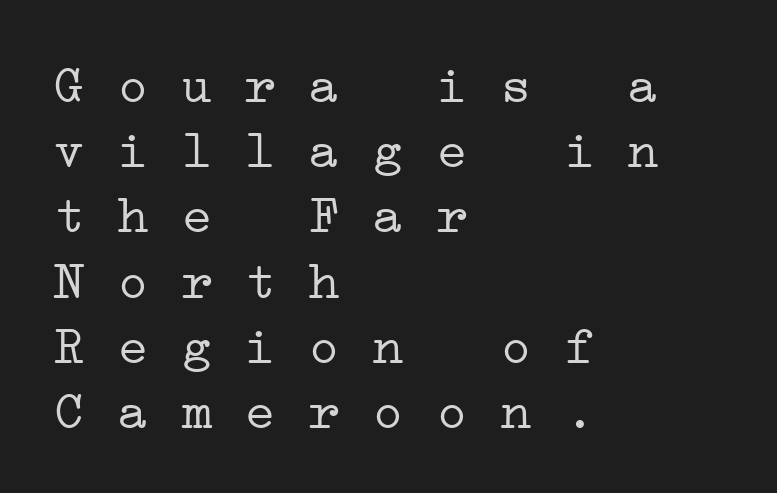
The image shows 53 px light, wide serif type, monospaced; set left-aligned, line spacing 1.23x, normal letter spacing, not underlined; low stroke contrast and a medium x-height.
